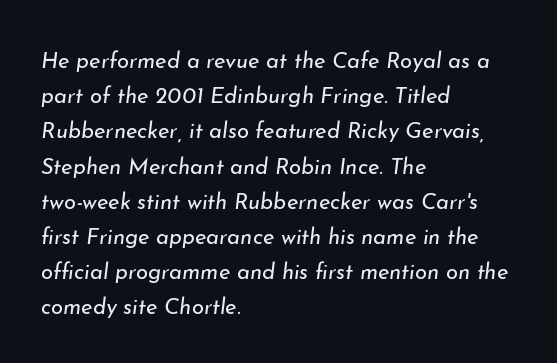
The image shows 22 px text type, italic (leaning right); set left-aligned, normal line spacing (1.6x), normal letter spacing, not underlined.
